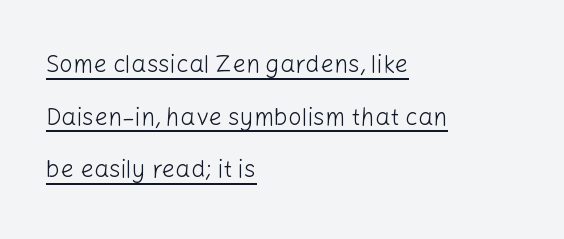
{"italic": "no", "bold": "no", "underline": "yes", "align": "left", "line_spacing": "loose", "line_spacing_ratio": 2.19, "letter_spacing": "normal", "letter_spacing_em": 0.0, "glyph_px": 24}
